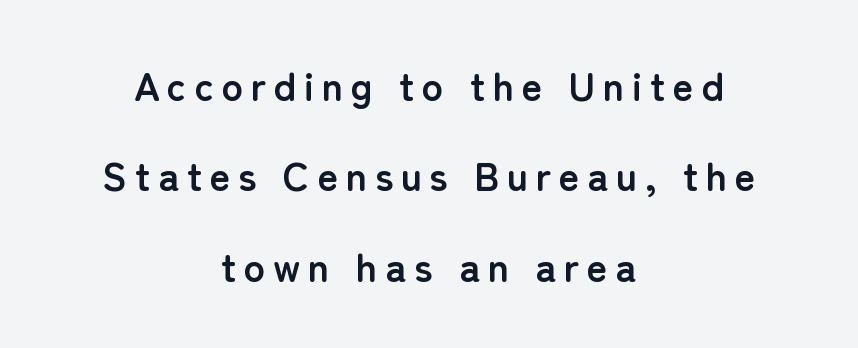
These lines are composed in type without serifs. Compared with a flush-left layout, this one balances lines on the center instead. The specimen omits any rule beneath the text block's lines. What weight is shown? A full bold with thick strokes.
